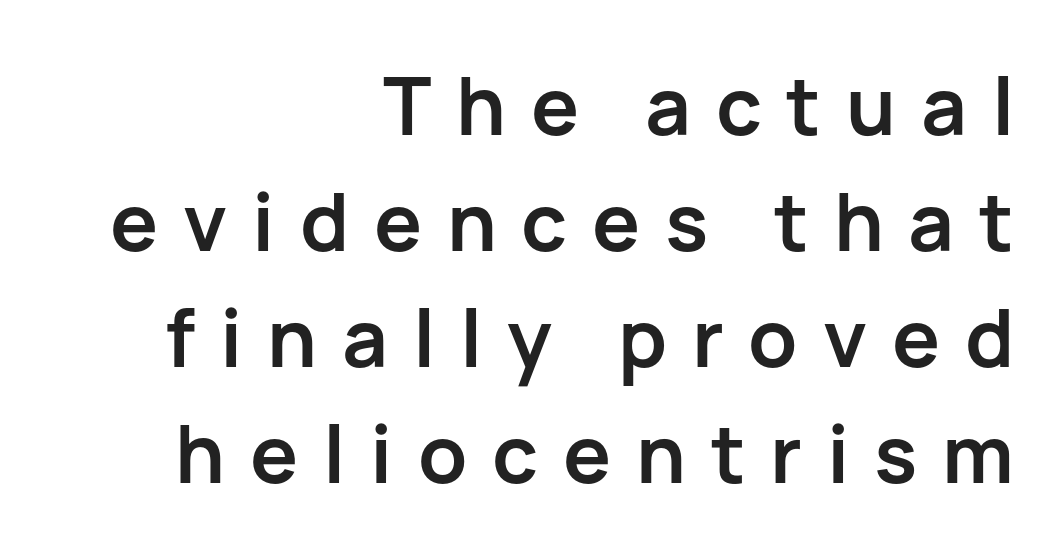
Honestly, the row spacing looks completely unremarkable. The strokes are fattened all the way to bold. Caption: multi-line text, flush right, ragged left. Letter spacing: wide. Note: no serifs on the glyphs.
